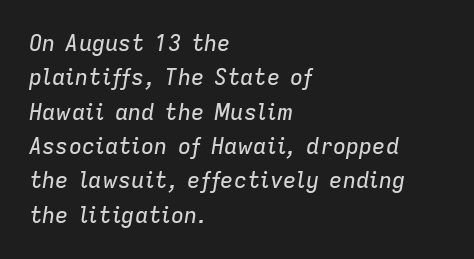
Compared with ordinary roman type, these characters are visibly tilted. The area under the type is left untouched. Each line starts at the same left margin while the right side varies. A typesetter would call this leading conventional body-copy spacing.
